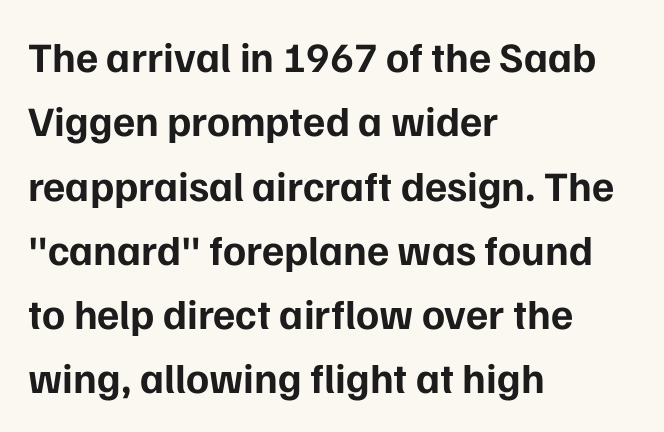
The image shows 42 px bold sans-serif type, upright; set left-aligned, normal line spacing (1.53x), normal letter spacing, not underlined; low stroke contrast and a medium x-height.
